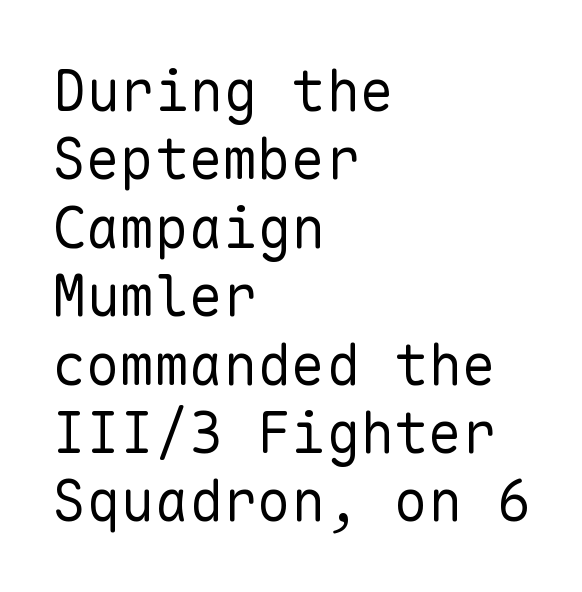
A classic flush-left, rag-right setting is used for this passage. Each letter's strokes conclude bluntly, with no projecting serifs. Students, note that the glyphs here touch the page at normal intervals. This is the regular roman posture of the typeface.
